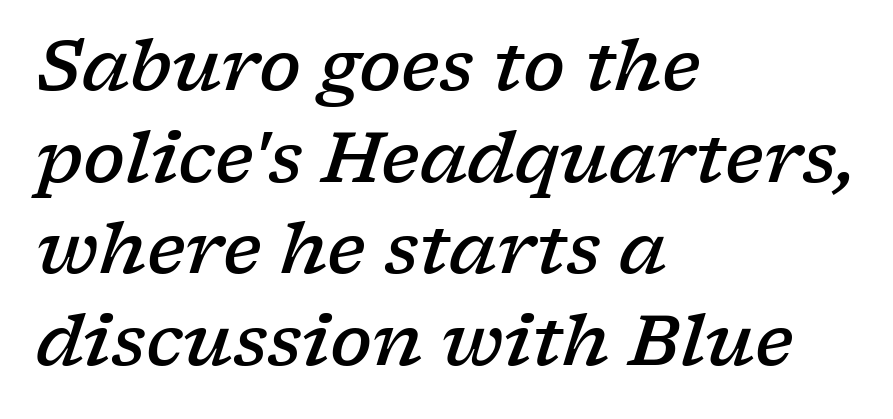
The zone under the glyphs is completely vacant. Think of a printed novel: that variable character pitch is what you see here. Nothing unusual about the tracking: characters are spaced as the font intends. Is the type slanted? Yes — the strokes lean at a clear angle. Classification — serif.
